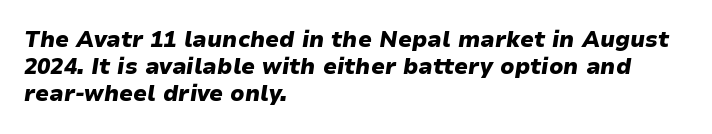
The ragged edge is on the right, which tells us the setting is flush left. Is the letter spacing exaggerated? No — it looks like the ordinary default. Emphasis by weight is at full strength: bold. If you drew a line through each stem, it would be angled. Descenders are the only things crossing below the line.
